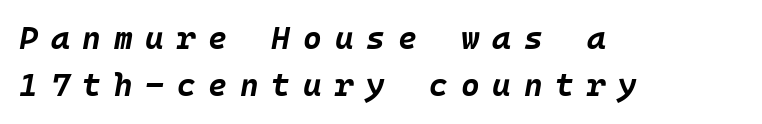
The specimen reads as italic at a glance. The passage shown is emphatically bold. Beneath every word, the page is bare. The line texture is sparse and dotted thanks to wide tracking.
